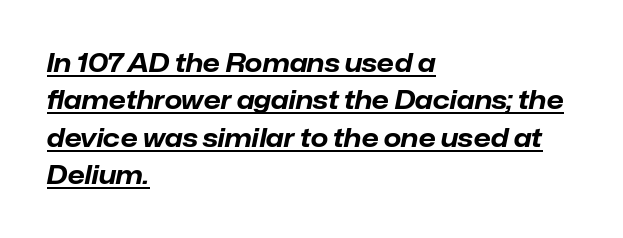
Q: Is the text bold? A: Yes.
Q: Is the text italic (slanted)? A: Yes, it leans right by about 12 degrees.
Q: Is the text underlined? A: Yes.
Q: How is the paragraph aligned? A: Left-aligned.
Q: Is the spacing between letters normal or unusually wide? A: Normal.
Q: Is the spacing between lines tight, normal or loose? A: Normal.
